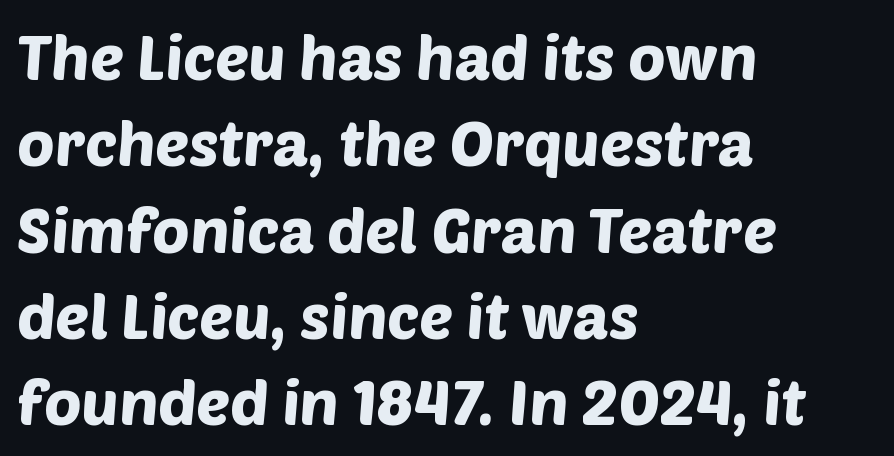
This block has exactly the height ordinary leading produces. Just letters on the line, the space beneath them empty. The lines are quadded left. Characters follow at the spacing the type designer built in. You could not count columns in this text — the font is proportionally spaced.
